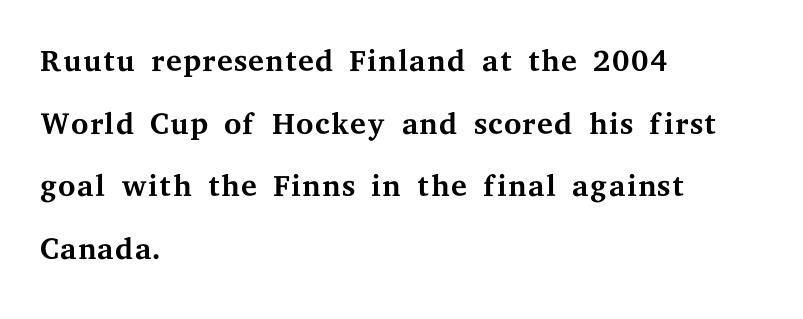
{"serif": "yes", "italic": "no", "bold": "no", "weight": "regular", "width": "wide", "stroke_contrast": "medium", "x_height": "medium", "monospaced": "no", "underline": "no", "align": "left", "line_spacing": "normal", "line_spacing_ratio": 1.39, "letter_spacing": "normal", "letter_spacing_em": 0.0, "glyph_px": 45}
